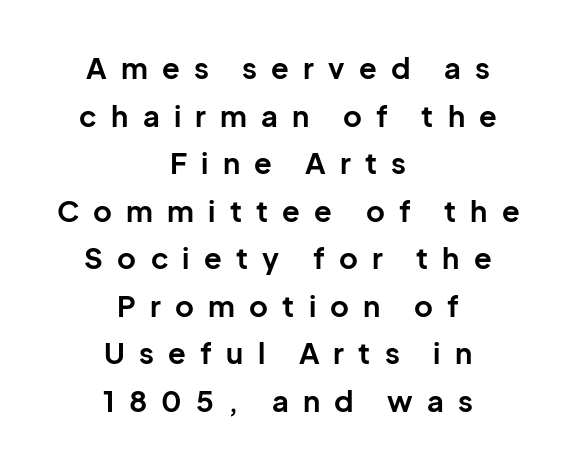
Heavy, bold letterforms. The string is rendered with underlining switched off. A typesetter would call this proportional, since set widths differ per character. Regular leading.
